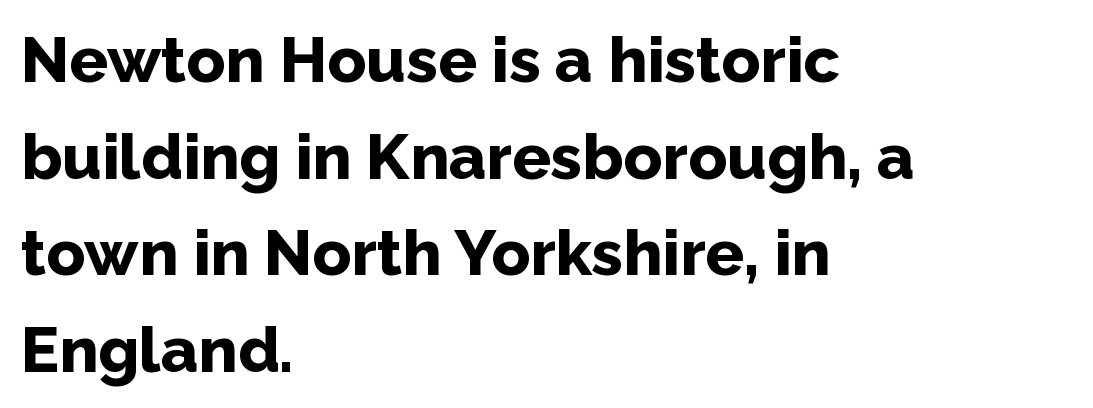
Which margin do the lines hug? The left one — the right edge is uneven. This rendering features lettering with no underline. Do the characters align in a grid? No, the font is proportional. The face used here has the dense, thick strokes of a bold.
